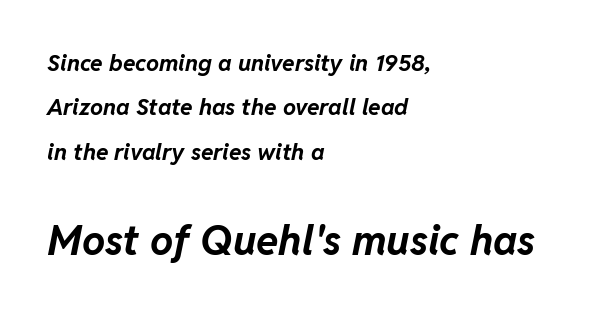
Q: Is the text bold? A: Yes.
Q: Is the text italic (slanted)? A: Yes, it leans right by about 11 degrees.
Q: Is the text underlined? A: No.
Q: How is the paragraph aligned? A: Left-aligned.
Q: Is the spacing between letters normal or unusually wide? A: Normal.
Q: Is the spacing between lines tight, normal or loose? A: Loose.
Q: Which block of text is set in a larger size, the first (top) or the second (bottom)? A: The second (bottom) one.
Q: Width (condensed, normal, or wide)? A: Normal.
Q: Stroke contrast? A: Low.
Q: x-height? A: Medium.
Q: Monospaced? A: No.
